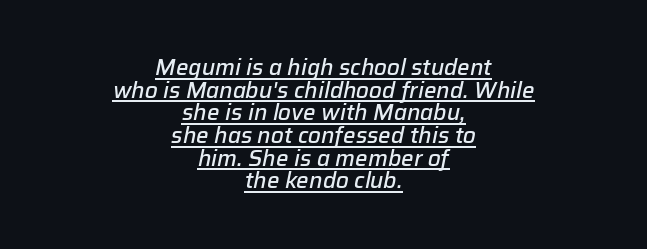
The image shows 22 px text type, italic (leaning right); set centered, tight line spacing (1.03x), normal letter spacing, underlined.
